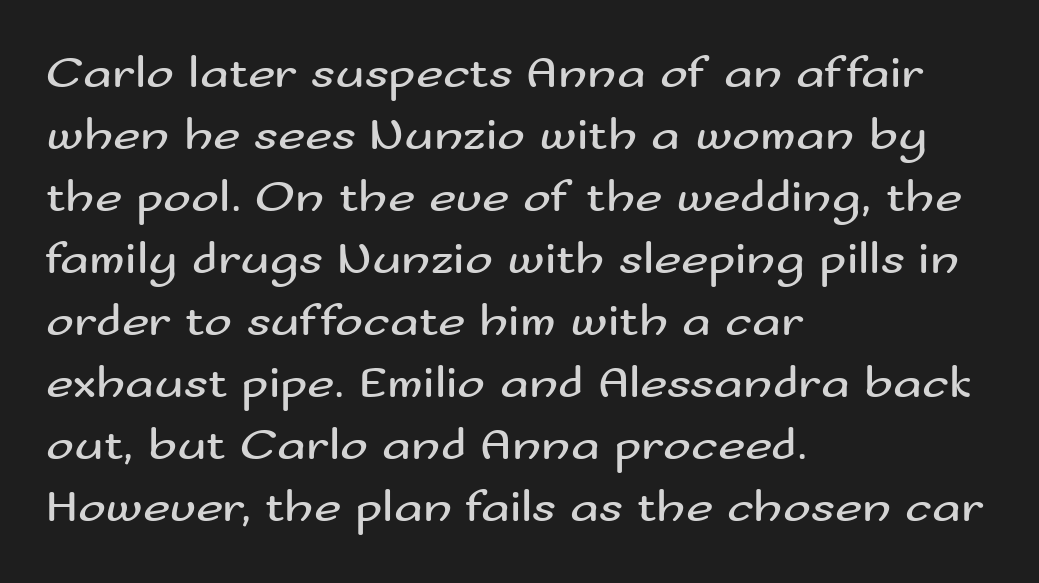
These lines are rendered in a variable-pitch font. A quiet, ordinary-to-light weight characterises the typeface. The space between consecutive lines is moderate. Is the block centered? No — it sits flush against the left margin.
